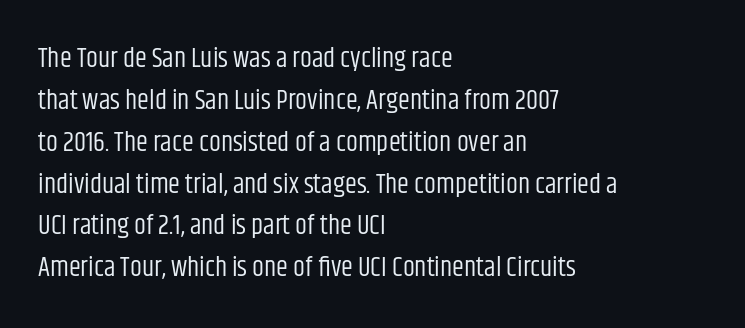
The image shows 27 px text type, upright; set left-aligned, normal line spacing (1.55x), normal letter spacing, not underlined.
